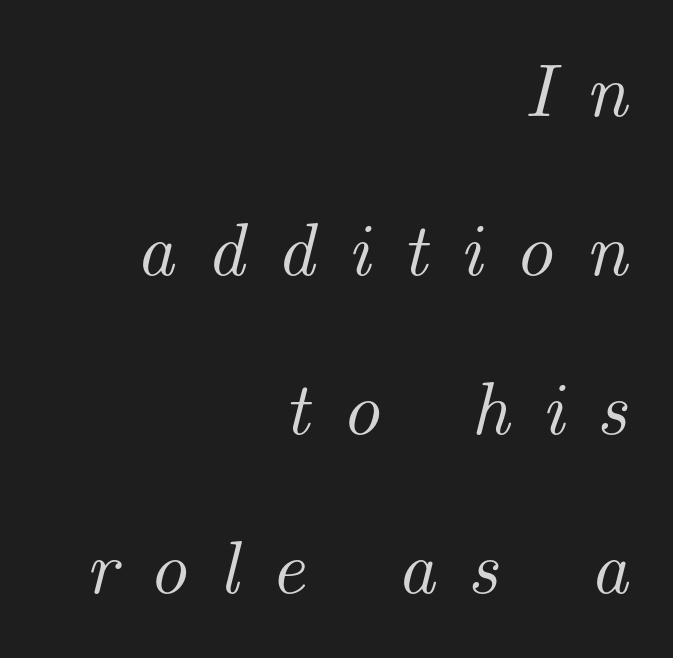
{"serif": "yes", "italic": "yes", "lean": "right", "slant_degrees": 14, "width": "normal", "stroke_contrast": "medium", "x_height": "small", "monospaced": "no", "underline": "no", "align": "right", "line_spacing": "loose", "line_spacing_ratio": 2.12, "letter_spacing": "wide", "letter_spacing_em": 0.43, "glyph_px": 75}
